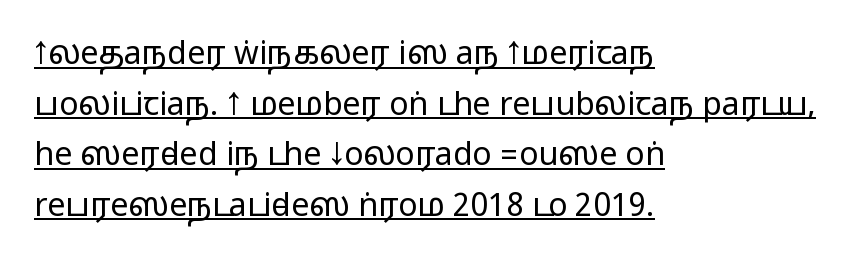
{"serif": "no", "italic": "no", "width": "wide", "stroke_contrast": "medium", "monospaced": "no", "underline": "yes", "align": "left", "line_spacing": "normal", "line_spacing_ratio": 1.58, "letter_spacing": "normal", "letter_spacing_em": 0.0, "glyph_px": 32}
